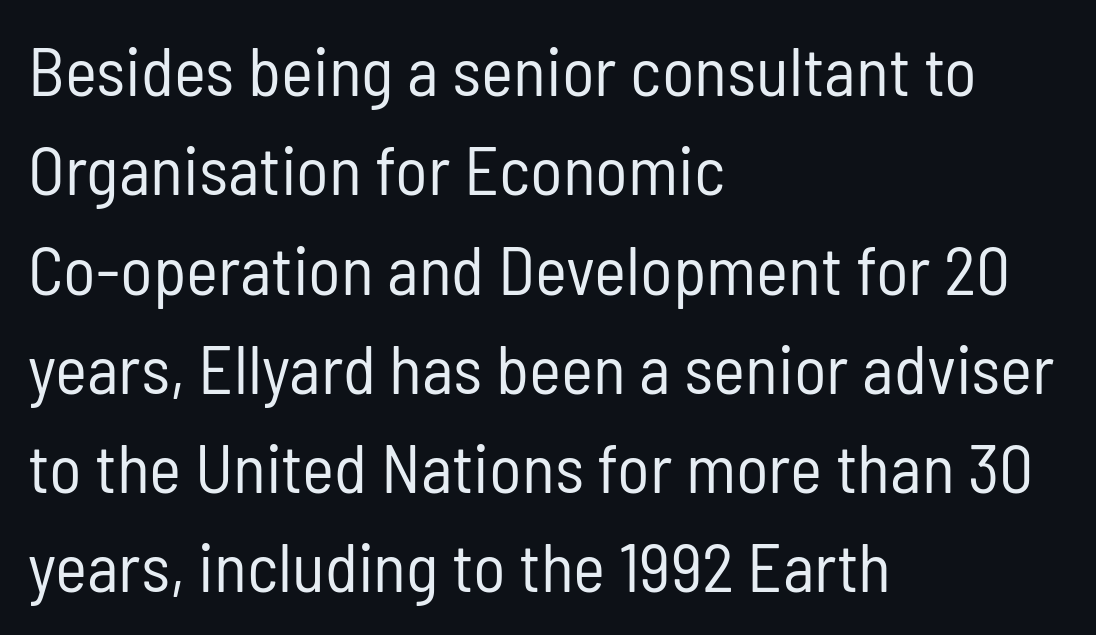
Is the stroke heavy? The answer is a plain regular-or-lighter. Any mark beneath the type? The region is blank. The typeface chosen for these lines omits serifs. Varying glyph widths throughout — classic text-font behaviour.
